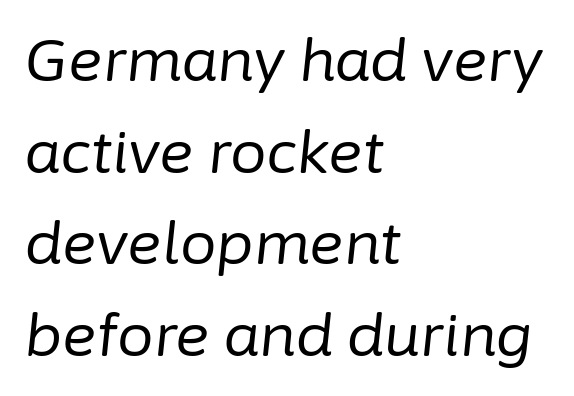
The image shows 58 px regular-weight type, italic (leaning right); set left-aligned, normal line spacing (1.58x), normal letter spacing, not underlined; low stroke contrast and a medium x-height.
